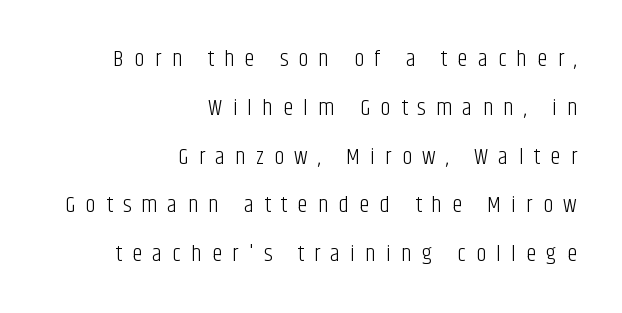
{"italic": "no", "bold": "no", "underline": "no", "align": "right", "line_spacing": "loose", "line_spacing_ratio": 2.12, "letter_spacing": "wide", "letter_spacing_em": 0.45, "glyph_px": 23}
